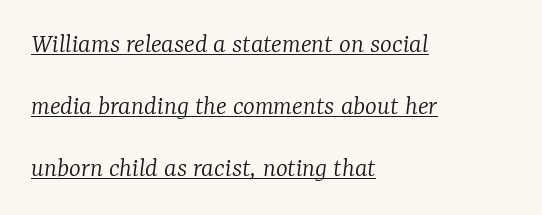
This block would shrink considerably if given ordinary leading; it's expanded now. Each word holds together tightly as a unit, with standard inter-letter gaps. This sample uses a serif face. Weight: not bold — regular or lighter.
